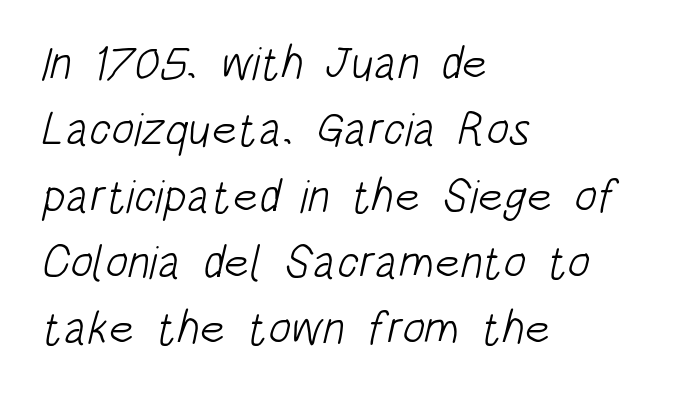
A bare baseline throughout the passage. Think standard paragraph weight, or any step lighter than that. Left-aligned paragraph, ragged on the right. Looks like regular typesetting: each glyph gets only the width it needs.
